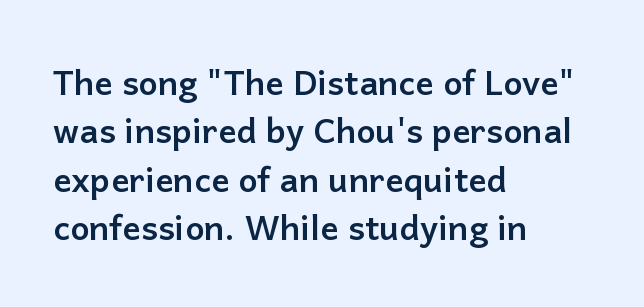
Q: Is the text bold? A: Yes.
Q: Is the text italic (slanted)? A: No, it is upright.
Q: Is the typeface a serif or a sans-serif typeface? A: Sans-serif.
Q: Is the text underlined? A: No.
Q: How is the paragraph aligned? A: Left-aligned.
Q: Is the spacing between letters normal or unusually wide? A: Normal.
Q: Is the spacing between lines tight, normal or loose? A: Normal.
Q: Width (condensed, normal, or wide)? A: Normal.
Q: Stroke contrast? A: Low.
Q: x-height? A: Medium.
Q: Monospaced? A: No.
